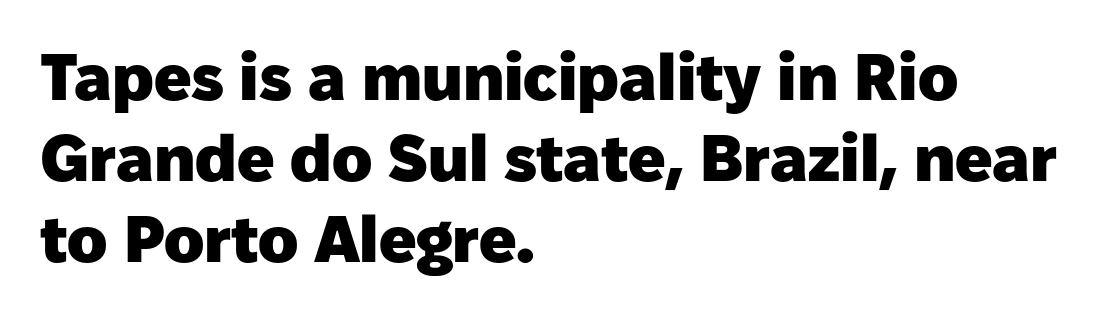
{"serif": "no", "italic": "no", "bold": "yes", "weight": "heavy", "width": "normal", "stroke_contrast": "low", "x_height": "medium", "monospaced": "no", "underline": "no", "align": "left", "line_spacing_ratio": 1.23, "letter_spacing": "normal", "letter_spacing_em": 0.0, "glyph_px": 66}
